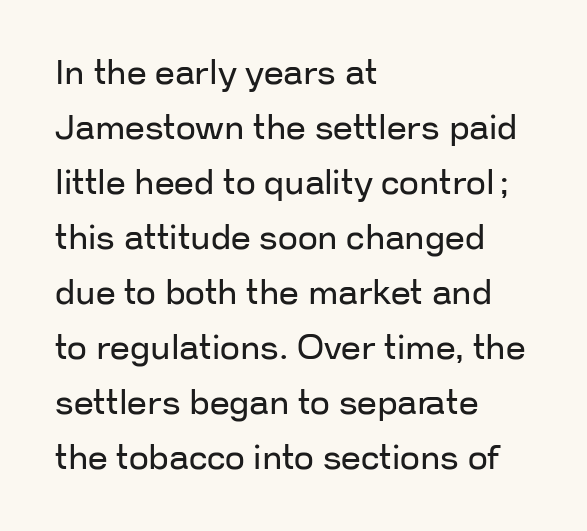
Is this a fixed-width face? No — the glyphs have proportional, varying widths. The ragged edge is on the right, which tells us the setting is flush left. This reads as an unemphasized weight, regular at the heaviest. The typeface chosen for these lines omits serifs.
